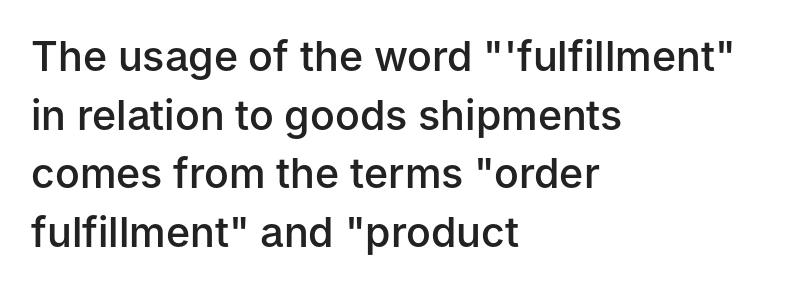
The image shows 41 px semibold sans-serif type, upright; set left-aligned, normal line spacing (1.43x), normal letter spacing, not underlined; low stroke contrast and a medium x-height.
